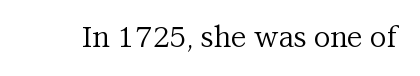
{"serif": "yes", "italic": "no", "bold": "no", "weight": "regular", "width": "normal", "stroke_contrast": "medium", "x_height": "medium", "monospaced": "no", "underline": "no", "letter_spacing": "normal", "letter_spacing_em": 0.0, "glyph_px": 29}
